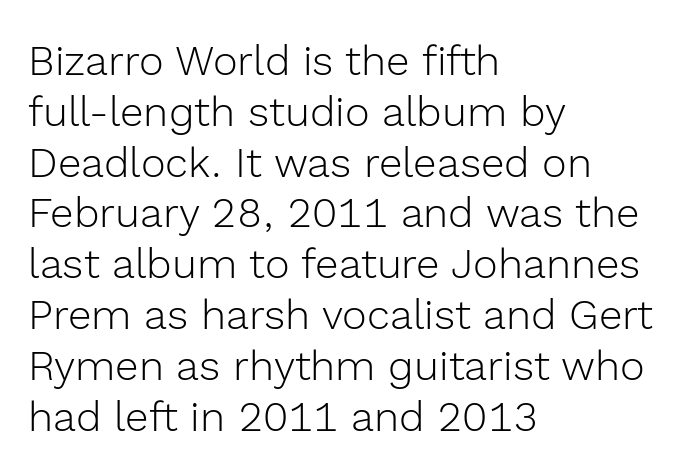
The image shows 42 px light sans-serif type, upright; set left-aligned, line spacing 1.21x, normal letter spacing, not underlined; a medium x-height.
